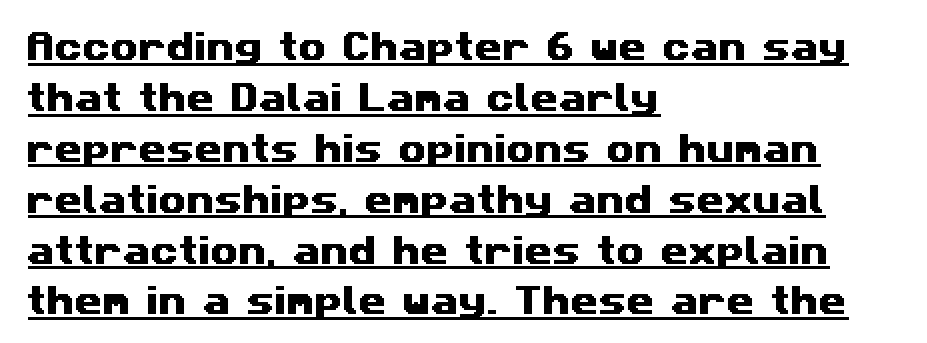
The image shows 32 px wide sans-serif type; set left-aligned, normal line spacing (1.59x), normal letter spacing, underlined; medium stroke contrast and a medium x-height.
